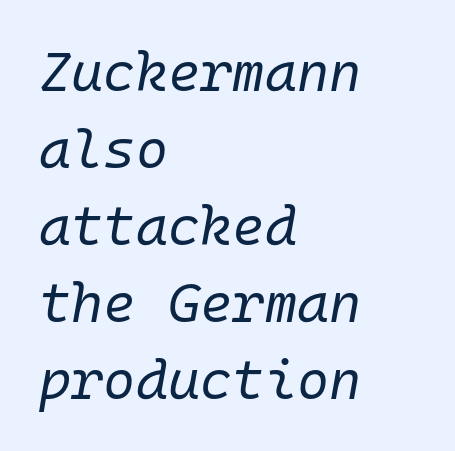
The image shows 55 px regular-weight type, italic (leaning right), monospaced; set left-aligned, normal line spacing (1.4x), normal letter spacing, not underlined; low stroke contrast and a medium x-height.
